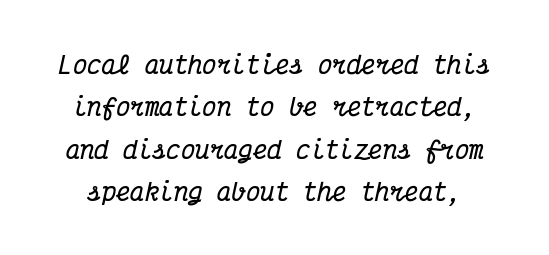
Q: Is the text bold? A: Yes.
Q: Is the text italic (slanted)? A: Yes, it leans right by about 12 degrees.
Q: Is the text underlined? A: No.
Q: Is the spacing between letters normal or unusually wide? A: Normal.
